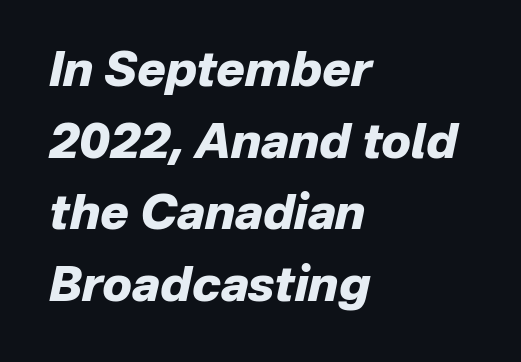
Q: Is the text bold? A: Yes.
Q: Is the text italic (slanted)? A: Yes, it leans right by about 12 degrees.
Q: Is the text underlined? A: No.
Q: How is the paragraph aligned? A: Left-aligned.
Q: Is the spacing between letters normal or unusually wide? A: Normal.
Q: Is the spacing between lines tight, normal or loose? A: Normal.
Q: Width (condensed, normal, or wide)? A: Normal.
Q: Stroke contrast? A: Low.
Q: x-height? A: Medium.
Q: Monospaced? A: No.
